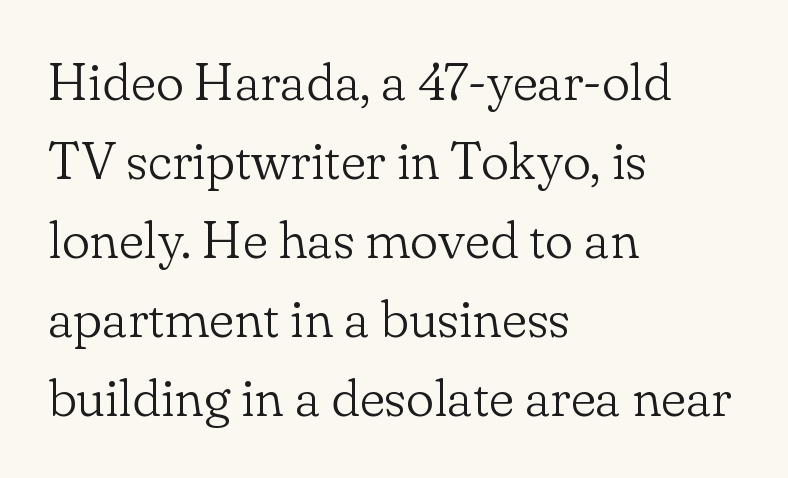
{"serif": "yes", "italic": "no", "bold": "no", "weight": "light", "width": "normal", "stroke_contrast": "low", "x_height": "small", "monospaced": "no", "underline": "no", "align": "left", "line_spacing": "normal", "line_spacing_ratio": 1.49, "letter_spacing": "normal", "letter_spacing_em": 0.0, "glyph_px": 53}
